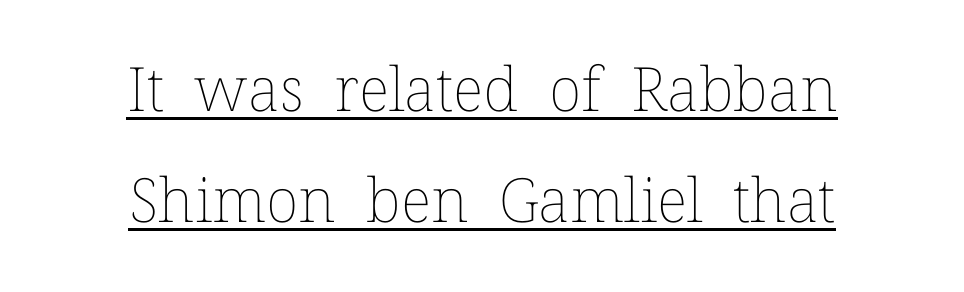
The image shows 61 px thin type, upright; set centered, line spacing 1.82x, normal letter spacing, underlined; low stroke contrast and a medium x-height.
